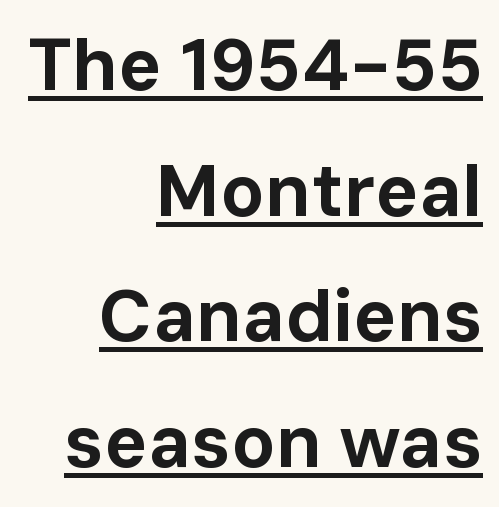
Q: Is the text bold? A: Yes.
Q: Is the text italic (slanted)? A: No, it is upright.
Q: Is the typeface a serif or a sans-serif typeface? A: Sans-serif.
Q: Is the text underlined? A: Yes.
Q: How is the paragraph aligned? A: Right-aligned.
Q: Is the spacing between letters normal or unusually wide? A: Normal.
Q: Width (condensed, normal, or wide)? A: Normal.
Q: Stroke contrast? A: Low.
Q: x-height? A: Medium.
Q: Monospaced? A: No.
